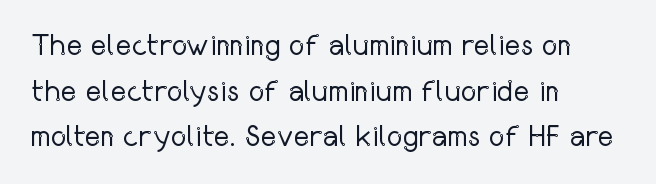
Q: Is the text bold? A: No.
Q: Is the text italic (slanted)? A: No, it is upright.
Q: Is the typeface a serif or a sans-serif typeface? A: Sans-serif.
Q: Is the text underlined? A: No.
Q: How is the paragraph aligned? A: Left-aligned.
Q: Is the spacing between letters normal or unusually wide? A: Normal.
Q: Is the spacing between lines tight, normal or loose? A: Normal.
Q: Width (condensed, normal, or wide)? A: Condensed.
Q: Stroke contrast? A: Low.
Q: x-height? A: Medium.
Q: Monospaced? A: No.
